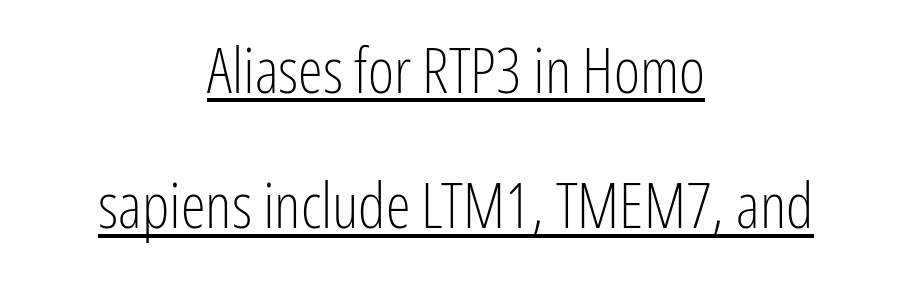
The face used here is rendered with its standard letterfit. The passage shown is typeset with a sans-serif family. Visually the block forms a symmetrical silhouette, jagged on both flanks. Counters stay open thanks to moderate or lighter strokes.
